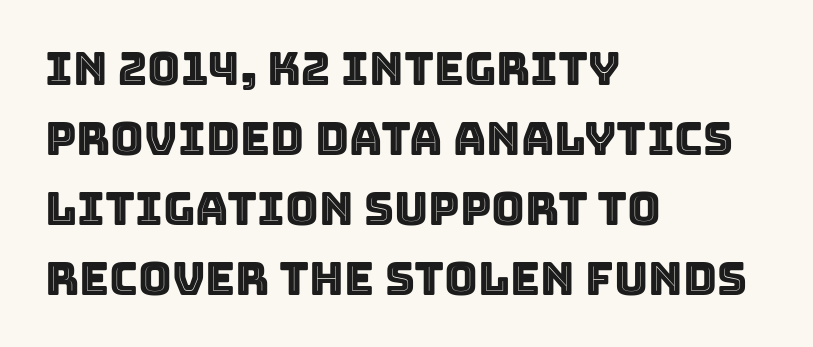
Q: Is the text italic (slanted)? A: No, it is upright.
Q: Is the text underlined? A: No.
Q: How is the paragraph aligned? A: Left-aligned.
Q: Is the spacing between letters normal or unusually wide? A: Normal.
Q: Is the spacing between lines tight, normal or loose? A: Normal.
Q: Width (condensed, normal, or wide)? A: Normal.
Q: x-height? A: Large.
Q: Monospaced? A: No.
